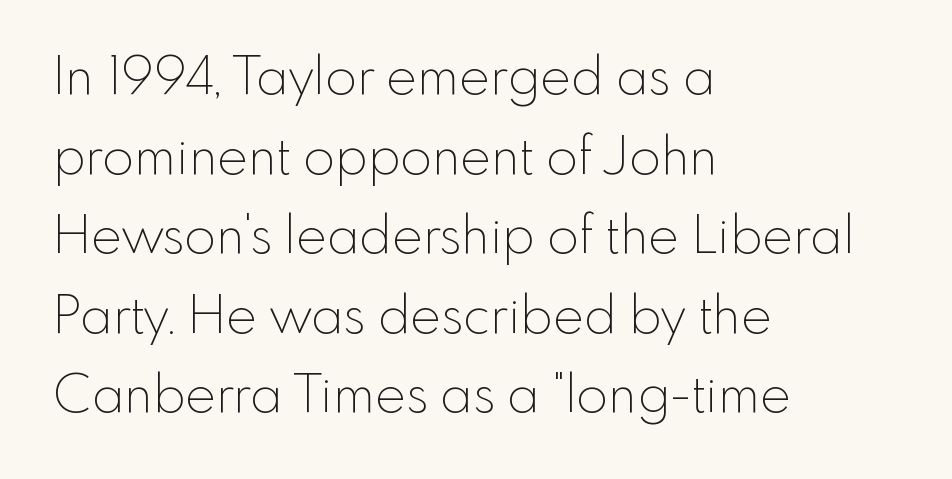
{"serif": "no", "italic": "no", "bold": "no", "weight": "thin", "width": "normal", "x_height": "small", "monospaced": "no", "underline": "no", "align": "left", "line_spacing": "normal", "line_spacing_ratio": 1.53, "letter_spacing": "normal", "letter_spacing_em": 0.0, "glyph_px": 52}
